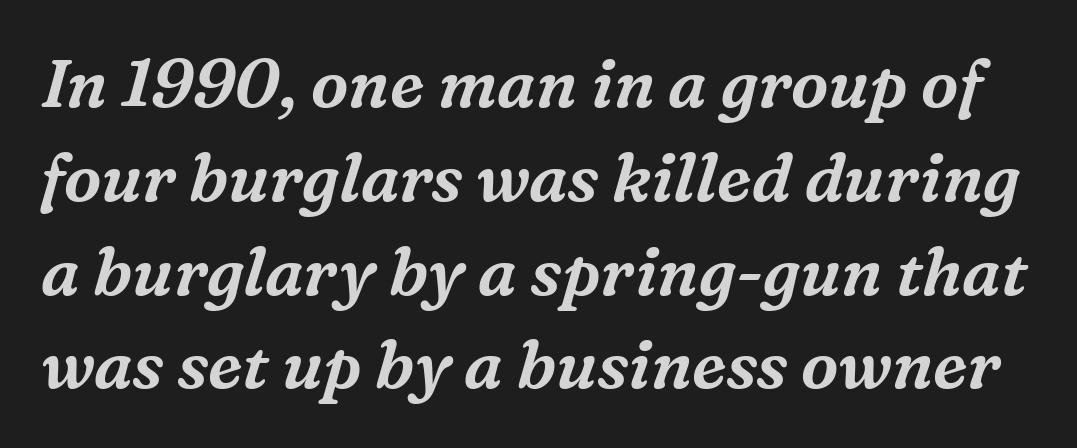
The image shows 67 px serif type, italic (leaning right); set normal line spacing (1.4x), normal letter spacing, not underlined; medium stroke contrast and a medium x-height.
